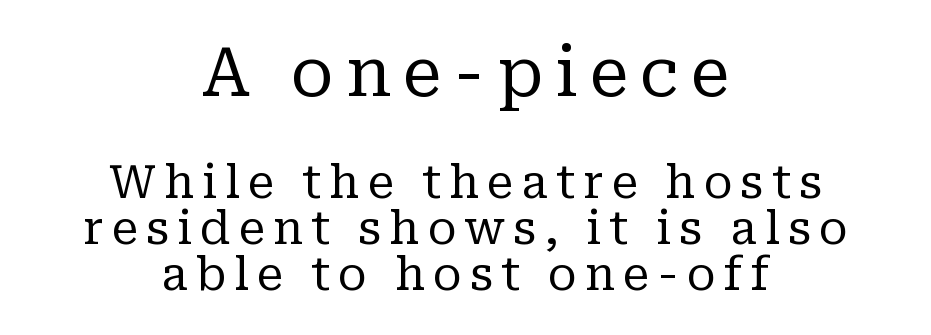
Q: Is the text bold? A: No.
Q: Is the text italic (slanted)? A: No, it is upright.
Q: Is the typeface a serif or a sans-serif typeface? A: Serif.
Q: Is the text underlined? A: No.
Q: How is the paragraph aligned? A: Centered.
Q: Is the spacing between lines tight, normal or loose? A: Tight.
Q: Which block of text is set in a larger size, the first (top) or the second (bottom)? A: The first (top) one.
Q: Width (condensed, normal, or wide)? A: Normal.
Q: Stroke contrast? A: Low.
Q: x-height? A: Medium.
Q: Monospaced? A: No.
